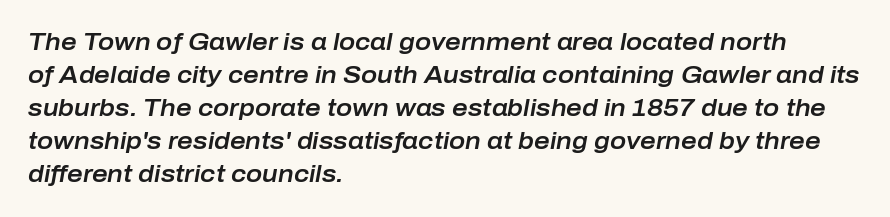
{"italic": "yes", "lean": "right", "slant_degrees": 10, "underline": "no", "align": "left", "line_spacing": "normal", "line_spacing_ratio": 1.38, "letter_spacing": "normal", "letter_spacing_em": 0.0, "glyph_px": 24}
